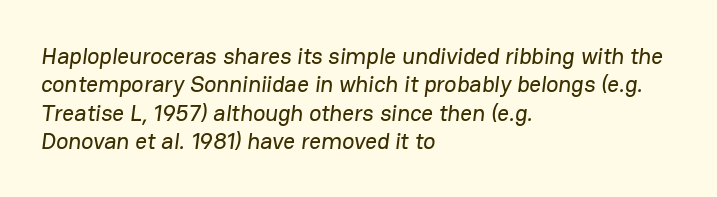
The image shows 23 px text type; set left-aligned, line spacing 1.23x, normal letter spacing, not underlined.
